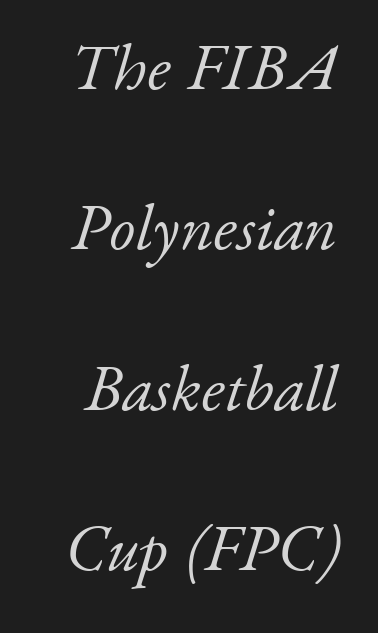
{"serif": "yes", "italic": "yes", "lean": "right", "slant_degrees": 17, "bold": "no", "weight": "light", "width": "normal", "stroke_contrast": "low", "x_height": "small", "monospaced": "no", "underline": "no", "line_spacing": "loose", "line_spacing_ratio": 2.43, "letter_spacing": "normal", "letter_spacing_em": 0.0, "glyph_px": 66}
